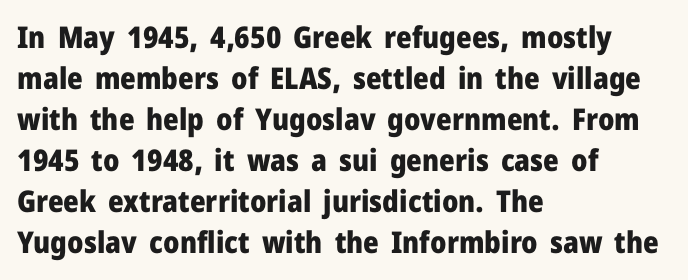
Casual observation: everything's shoved over to the left. The letters advance in unequal steps, a hallmark of proportional type. The axis of the letterforms is exactly vertical. The font family rendered here belongs to the sans-serif group. Spacing between characters is what you'd get straight out of the box.
